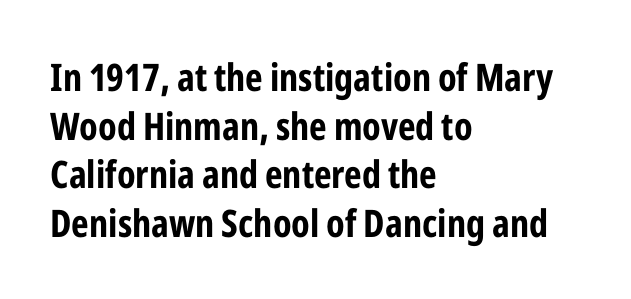
{"serif": "no", "italic": "no", "bold": "yes", "weight": "bold", "width": "condensed", "stroke_contrast": "low", "x_height": "medium", "monospaced": "no", "underline": "no", "align": "left", "line_spacing": "normal", "line_spacing_ratio": 1.28, "letter_spacing": "normal", "letter_spacing_em": 0.0, "glyph_px": 38}
